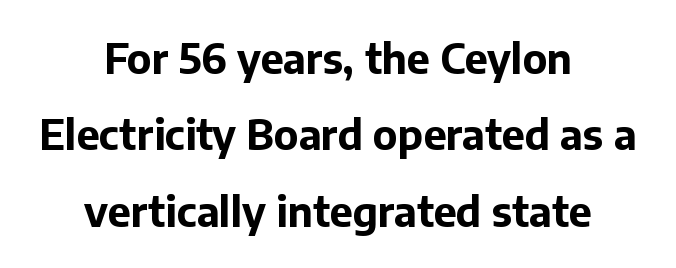
Q: Is the text bold? A: Yes.
Q: Is the text italic (slanted)? A: No, it is upright.
Q: Is the typeface a serif or a sans-serif typeface? A: Sans-serif.
Q: Is the text underlined? A: No.
Q: How is the paragraph aligned? A: Centered.
Q: Is the spacing between letters normal or unusually wide? A: Normal.
Q: Width (condensed, normal, or wide)? A: Normal.
Q: Stroke contrast? A: Low.
Q: x-height? A: Medium.
Q: Monospaced? A: No.
